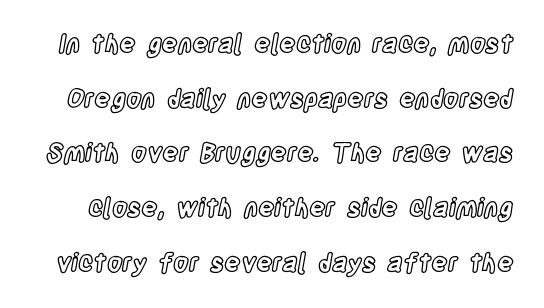
The image shows 25 px text type; set loose line spacing (2.19x), normal letter spacing, not underlined.
